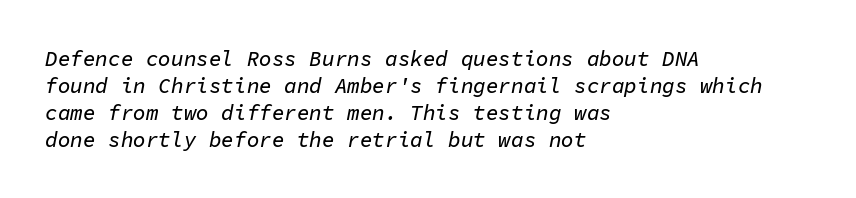
{"italic": "yes", "lean": "right", "slant_degrees": 11, "underline": "no", "align": "left", "line_spacing": "normal", "line_spacing_ratio": 1.28, "letter_spacing": "normal", "letter_spacing_em": 0.0, "glyph_px": 21}
